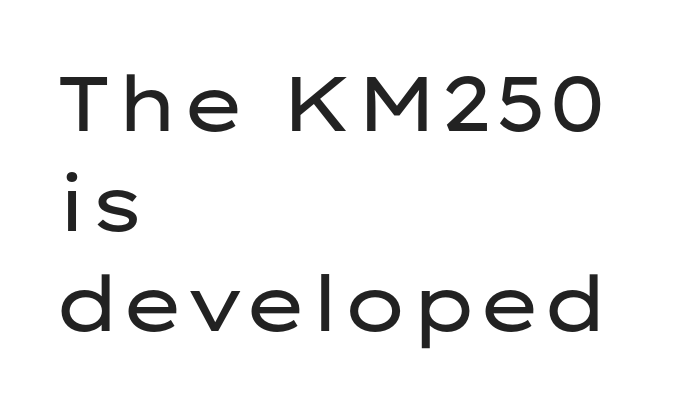
The image shows 77 px regular-weight, wide sans-serif type, upright; set left-aligned, normal line spacing (1.3x), normal letter spacing, not underlined; low stroke contrast and a medium x-height.
